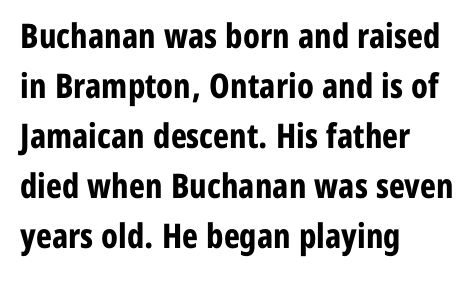
Q: Is the text bold? A: Yes.
Q: Is the text italic (slanted)? A: No, it is upright.
Q: Is the typeface a serif or a sans-serif typeface? A: Sans-serif.
Q: Is the text underlined? A: No.
Q: How is the paragraph aligned? A: Left-aligned.
Q: Is the spacing between letters normal or unusually wide? A: Normal.
Q: Is the spacing between lines tight, normal or loose? A: Normal.
Q: Width (condensed, normal, or wide)? A: Condensed.
Q: Stroke contrast? A: Low.
Q: x-height? A: Medium.
Q: Monospaced? A: No.
